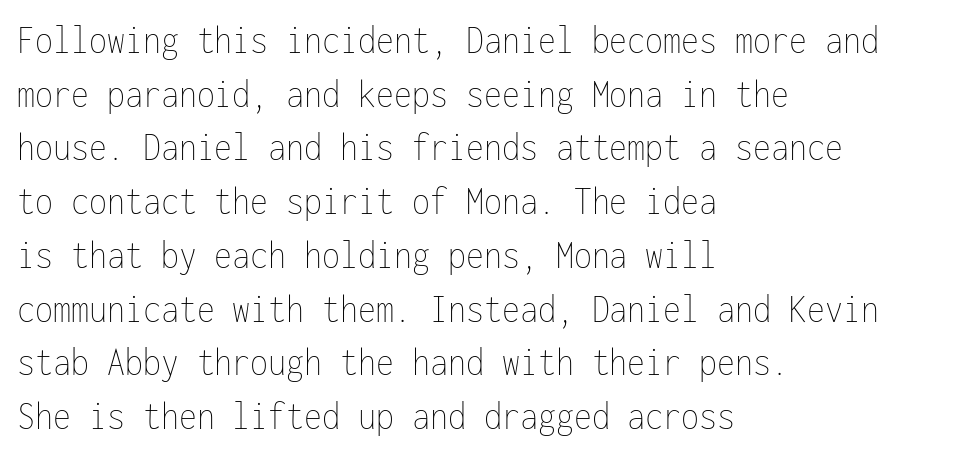
{"italic": "no", "bold": "no", "weight": "thin", "width": "condensed", "stroke_contrast": "low", "x_height": "medium", "monospaced": "yes", "underline": "no", "align": "left", "line_spacing": "normal", "line_spacing_ratio": 1.31, "letter_spacing": "normal", "letter_spacing_em": 0.0, "glyph_px": 41}
